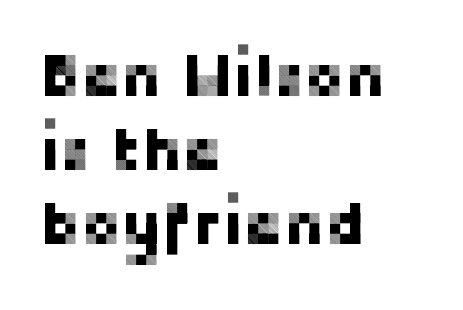
{"serif": "no", "italic": "no", "width": "normal", "stroke_contrast": "low", "x_height": "medium", "monospaced": "no", "underline": "no", "align": "left", "line_spacing_ratio": 1.21, "letter_spacing": "normal", "letter_spacing_em": 0.0, "glyph_px": 61}
